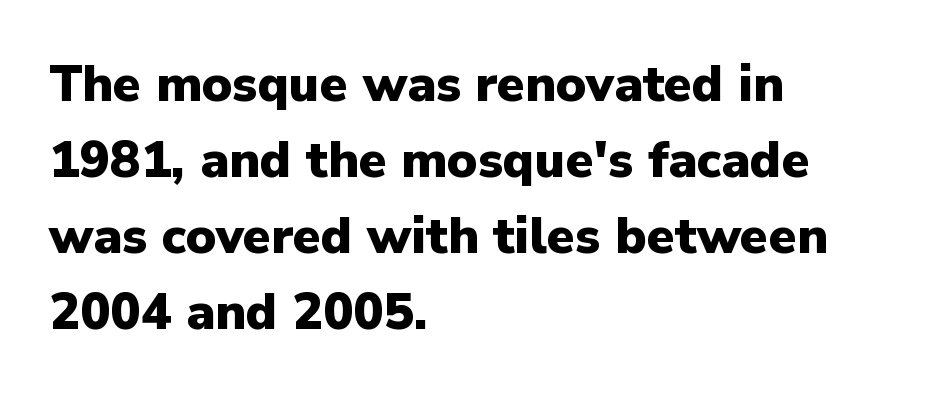
If you drew a line through each stem, it would be perfectly vertical. A sans-serif font was chosen for this passage. Does the weight exceed regular? Yes, all the way to bold. No extra tracking has been applied to these lines. This sample has the flowing, uneven cadence of proportional lettering.
